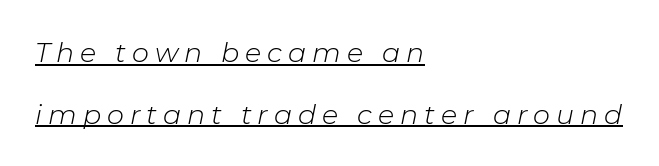
The image shows 27 px text type, italic (leaning right); set left-aligned, loose line spacing (2.28x), unusually wide letter spacing (+0.22 em), underlined.
